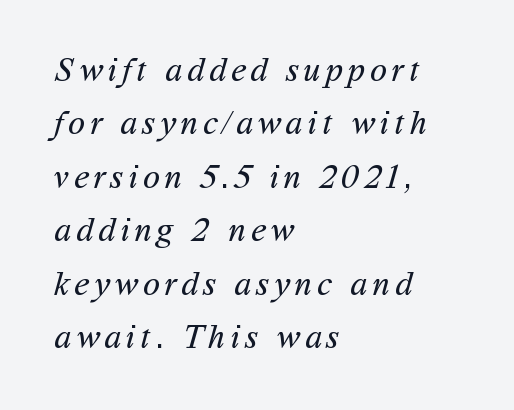
The type family on display is of the sans-serif kind. This is not heavy type; no bold has been used. Descenders are the only things crossing below the line. A typesetter would call this proportional, since set widths differ per character.
